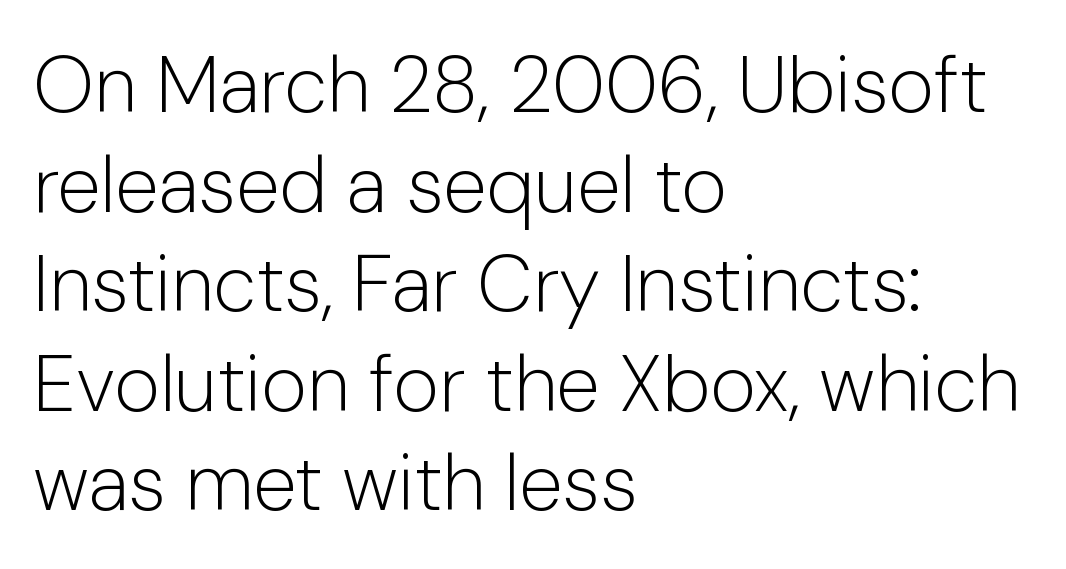
{"serif": "no", "italic": "no", "bold": "no", "weight": "light", "width": "normal", "stroke_contrast": "low", "x_height": "medium", "monospaced": "no", "underline": "no", "align": "left", "line_spacing": "normal", "line_spacing_ratio": 1.26, "letter_spacing": "normal", "letter_spacing_em": 0.0, "glyph_px": 79}
